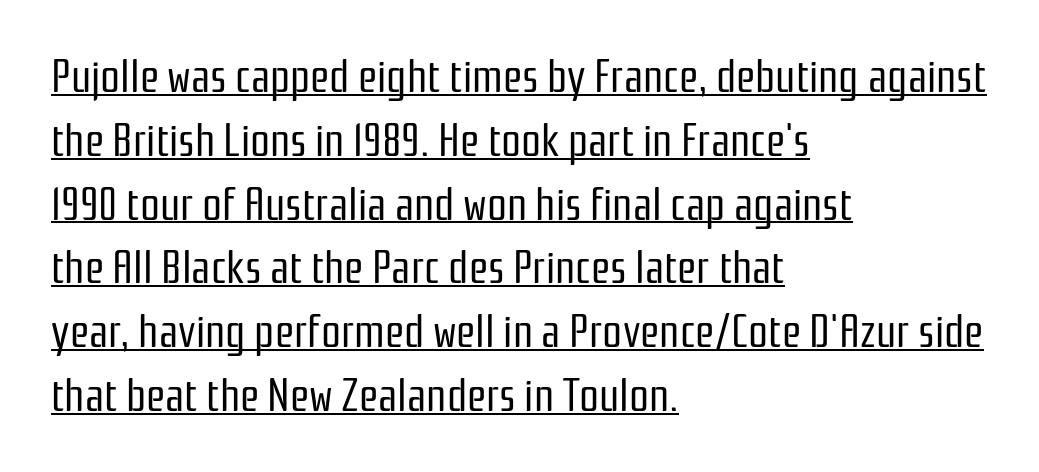
The image shows 44 px regular-weight, condensed sans-serif type, upright; set left-aligned, normal line spacing (1.45x), normal letter spacing, underlined; low stroke contrast and a medium x-height.
